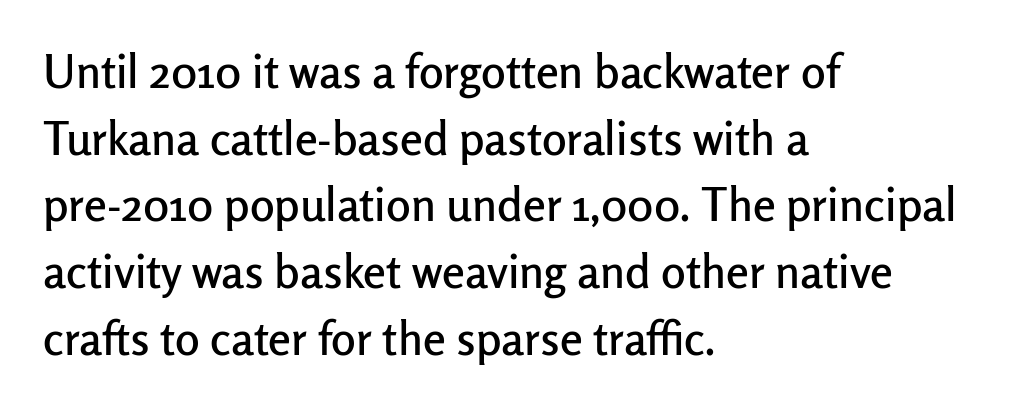
Do the letters lean? They stand straight. The rendering anchors every line to the left-hand side. Letterform terminals end flat and unadorned throughout the passage. Only glyphs here, with clear space below each row. The leading is moderate, giving the passage an even texture. The letters advance in unequal steps, a hallmark of proportional type.
